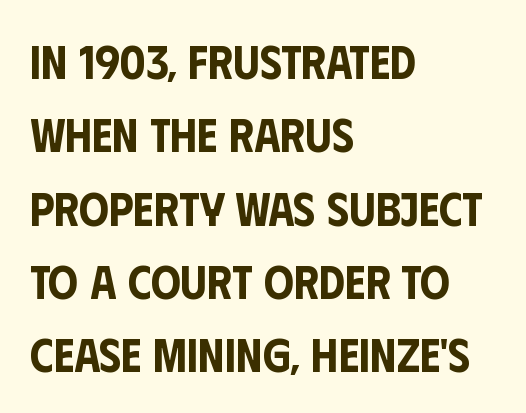
{"serif": "no", "italic": "no", "width": "condensed", "stroke_contrast": "low", "x_height": "large", "monospaced": "no", "underline": "no", "align": "left", "line_spacing": "normal", "line_spacing_ratio": 1.56, "letter_spacing": "normal", "letter_spacing_em": 0.0, "glyph_px": 47}
